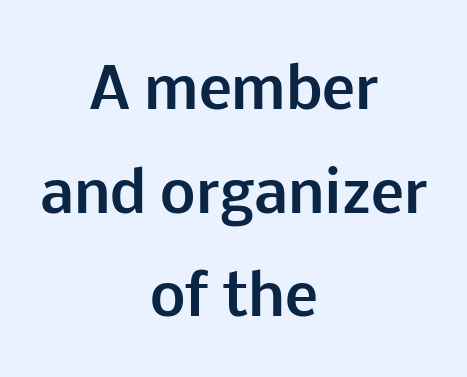
Underline: absent. The typesetter chose a symmetrical, centered arrangement here. Heavy-handed strokes throughout: this text is bold. This sample has the flowing, uneven cadence of proportional lettering. Unlike italic type, these characters show no tilt at all.
